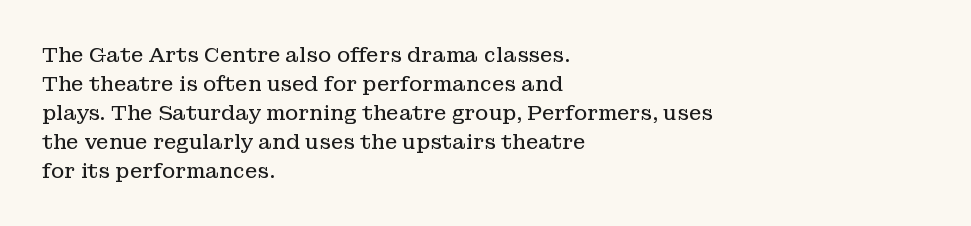
Q: Is the text bold? A: No.
Q: Is the text italic (slanted)? A: No, it is upright.
Q: Is the text underlined? A: No.
Q: How is the paragraph aligned? A: Left-aligned.
Q: Is the spacing between letters normal or unusually wide? A: Normal.
Q: Is the spacing between lines tight, normal or loose? A: Normal.
